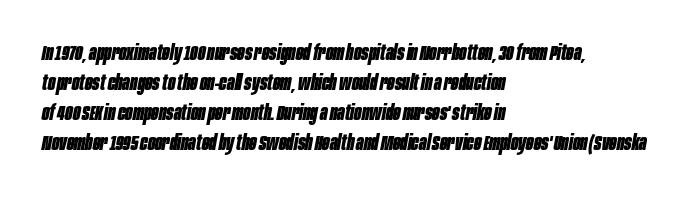
Q: Is the text bold? A: Yes.
Q: Is the text italic (slanted)? A: Yes, it leans right by about 10 degrees.
Q: Is the text underlined? A: No.
Q: How is the paragraph aligned? A: Left-aligned.
Q: Is the spacing between letters normal or unusually wide? A: Normal.
Q: Is the spacing between lines tight, normal or loose? A: Normal.
